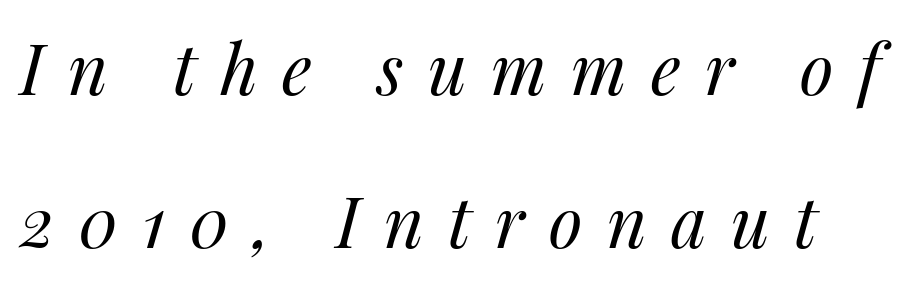
{"italic": "yes", "lean": "right", "slant_degrees": 14, "bold": "no", "weight": "regular", "width": "normal", "stroke_contrast": "medium", "x_height": "medium", "monospaced": "no", "underline": "no", "line_spacing": "loose", "line_spacing_ratio": 2.22, "letter_spacing": "wide", "letter_spacing_em": 0.35, "glyph_px": 69}
